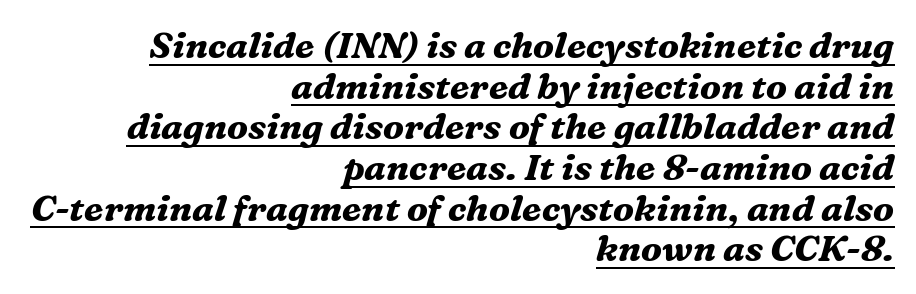
{"serif": "yes", "italic": "yes", "lean": "right", "slant_degrees": 16, "bold": "yes", "weight": "bold", "width": "normal", "stroke_contrast": "medium", "x_height": "medium", "monospaced": "no", "underline": "yes", "align": "right", "line_spacing": "tight", "line_spacing_ratio": 1.13, "letter_spacing": "normal", "letter_spacing_em": 0.0, "glyph_px": 36}
